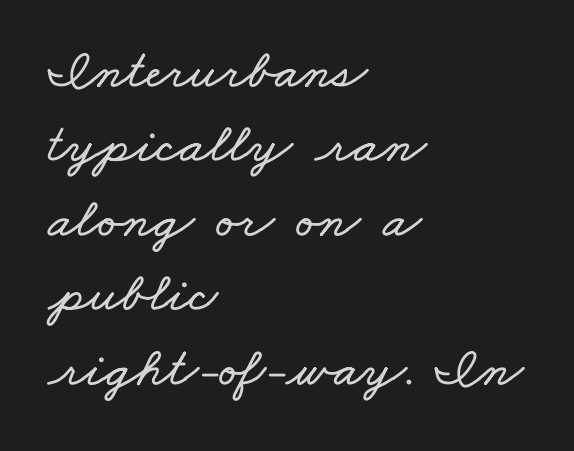
This sample uses plain, unmodified letter spacing. The zone under the glyphs is completely vacant. Character widths vary here, with narrow letters taking less room than wide ones. Horizontal alignment here is leftward, the default for most running prose. Whoever set this chose a conventional vertical rhythm.
